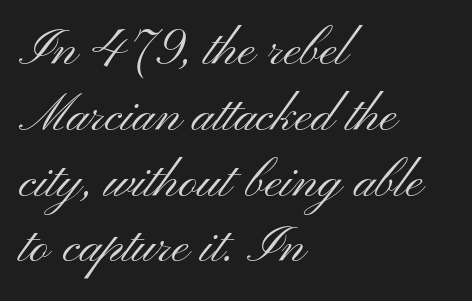
Q: Is the text bold? A: No.
Q: Is the text italic (slanted)? A: Yes.
Q: Is the typeface a serif or a sans-serif typeface? A: Sans-serif.
Q: Is the text underlined? A: No.
Q: How is the paragraph aligned? A: Left-aligned.
Q: Is the spacing between letters normal or unusually wide? A: Normal.
Q: Is the spacing between lines tight, normal or loose? A: Normal.
Q: Width (condensed, normal, or wide)? A: Wide.
Q: Stroke contrast? A: Medium.
Q: x-height? A: Small.
Q: Monospaced? A: No.
